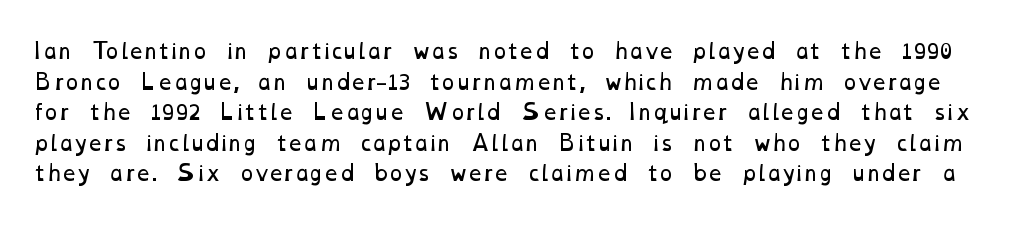
Q: Is the text bold? A: No.
Q: Is the text underlined? A: No.
Q: Is the spacing between letters normal or unusually wide? A: Normal.
Q: Is the spacing between lines tight, normal or loose? A: Normal.
